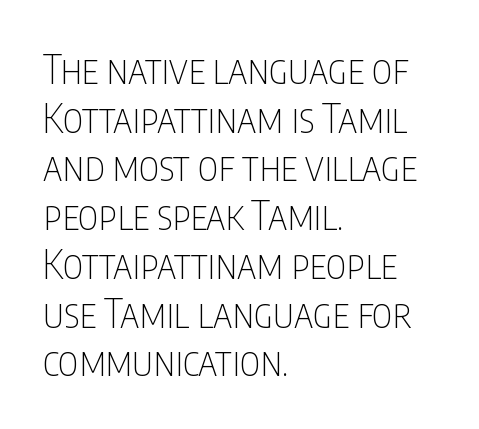
{"serif": "no", "italic": "no", "bold": "no", "weight": "thin", "width": "condensed", "stroke_contrast": "low", "x_height": "large", "monospaced": "no", "underline": "no", "align": "left", "line_spacing": "normal", "line_spacing_ratio": 1.25, "letter_spacing": "normal", "letter_spacing_em": 0.0, "glyph_px": 39}
